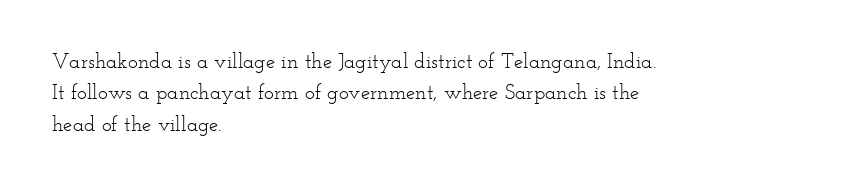
{"italic": "no", "bold": "no", "underline": "no", "align": "left", "line_spacing": "normal", "line_spacing_ratio": 1.49, "letter_spacing": "normal", "letter_spacing_em": 0.0, "glyph_px": 21}
